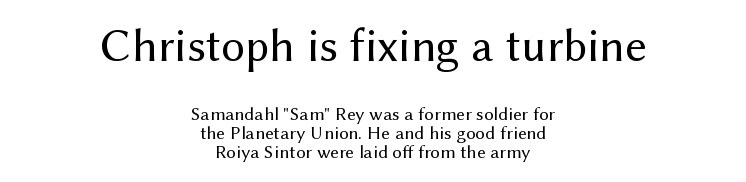
{"serif": "no", "italic": "no", "bold": "no", "weight": "regular", "width": "normal", "stroke_contrast": "medium", "x_height": "medium", "monospaced": "no", "underline": "no", "align": "center", "line_spacing": "tight", "line_spacing_ratio": 1.01, "letter_spacing": "normal", "letter_spacing_em": 0.0, "larger_block": "first", "size_ratio": 2.47, "glyph_px": 47}
